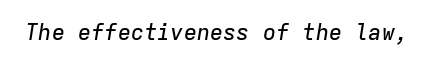
Q: Is the text italic (slanted)? A: Yes, it leans right by about 9 degrees.
Q: Is the text underlined? A: No.
Q: Is the spacing between letters normal or unusually wide? A: Normal.
